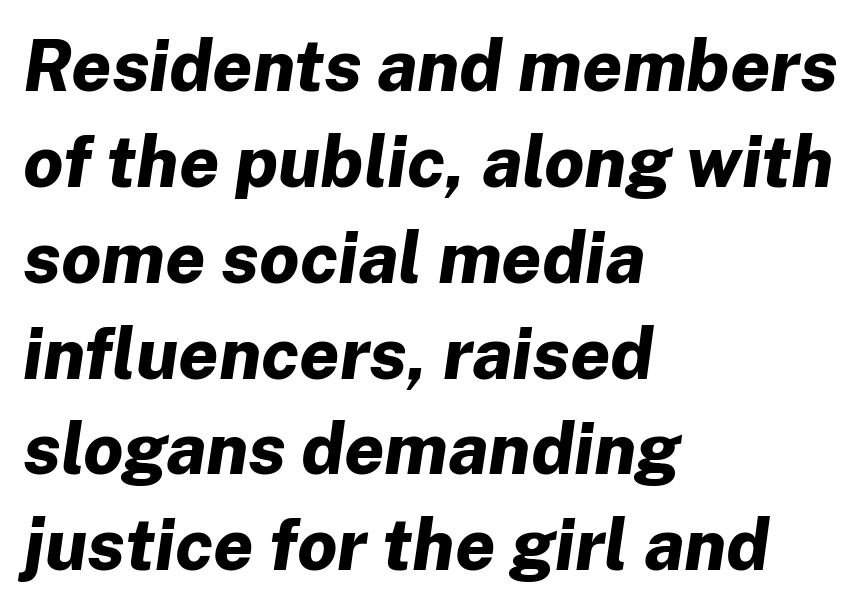
{"italic": "yes", "lean": "right", "slant_degrees": 8, "bold": "yes", "weight": "bold", "width": "normal", "stroke_contrast": "low", "x_height": "medium", "monospaced": "no", "underline": "no", "align": "left", "line_spacing": "normal", "line_spacing_ratio": 1.35, "letter_spacing": "normal", "letter_spacing_em": 0.0, "glyph_px": 71}
